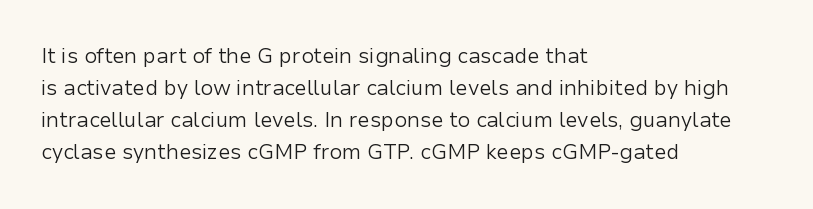
The image shows 21 px text type, upright; set left-aligned, normal line spacing (1.53x), normal letter spacing, not underlined.
